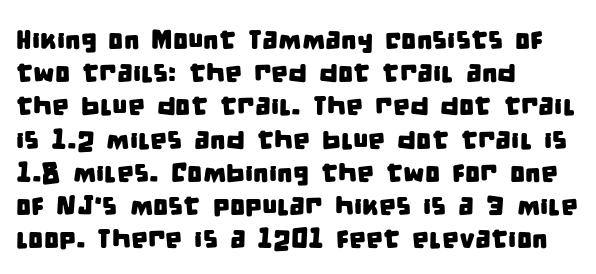
{"underline": "no", "align": "left", "line_spacing_ratio": 1.23, "letter_spacing": "normal", "letter_spacing_em": 0.0, "glyph_px": 27}
